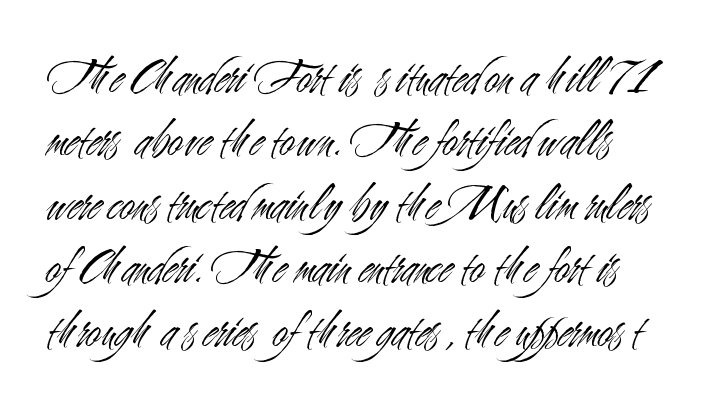
Q: Is the text bold? A: No.
Q: Is the text italic (slanted)? A: Yes.
Q: Is the typeface a serif or a sans-serif typeface? A: Sans-serif.
Q: Is the text underlined? A: No.
Q: Is the spacing between letters normal or unusually wide? A: Normal.
Q: Width (condensed, normal, or wide)? A: Condensed.
Q: Stroke contrast? A: Medium.
Q: x-height? A: Small.
Q: Monospaced? A: No.
